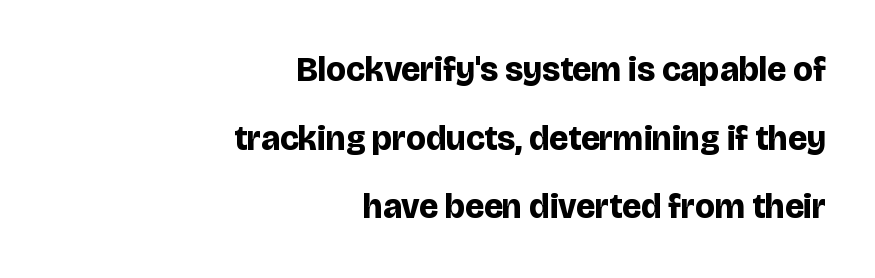
Do the letters lean? They stand straight. Students, this is bold: see how much ink each stroke carries. Look at the tracking — it's just the regular setting, nothing added. Each line ends at the same right margin while the left side varies.
